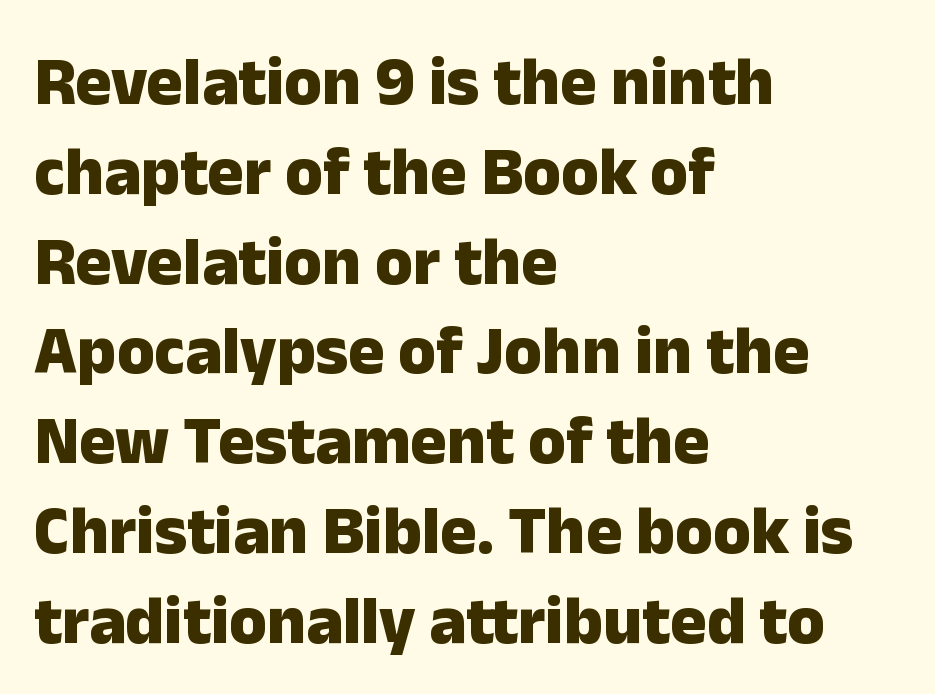
Q: Is the text bold? A: Yes.
Q: Is the text italic (slanted)? A: No, it is upright.
Q: Is the typeface a serif or a sans-serif typeface? A: Sans-serif.
Q: Is the text underlined? A: No.
Q: How is the paragraph aligned? A: Left-aligned.
Q: Is the spacing between letters normal or unusually wide? A: Normal.
Q: Is the spacing between lines tight, normal or loose? A: Normal.
Q: Width (condensed, normal, or wide)? A: Normal.
Q: Stroke contrast? A: Low.
Q: x-height? A: Medium.
Q: Monospaced? A: No.
